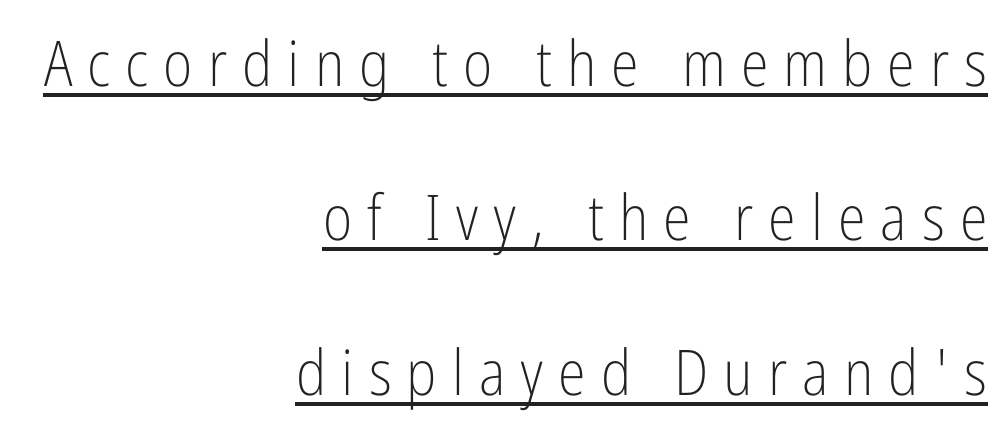
The image shows 63 px light, condensed sans-serif type, upright; set right-aligned, loose line spacing (2.45x), unusually wide letter spacing (+0.24 em), underlined; low stroke contrast and a medium x-height.
